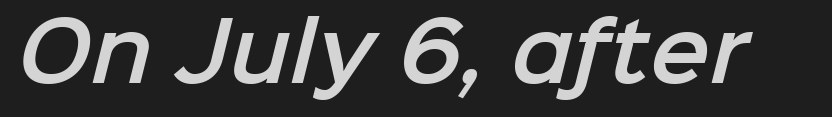
{"serif": "no", "width": "normal", "stroke_contrast": "low", "x_height": "medium", "monospaced": "no", "underline": "no", "letter_spacing": "normal", "letter_spacing_em": 0.0, "glyph_px": 80}
